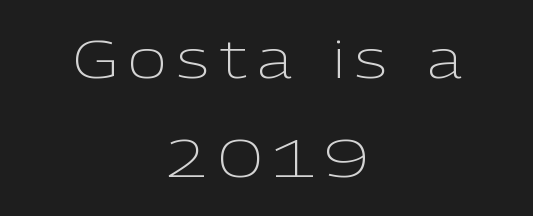
Words appear elongated and porous because spacing is wide. Centered paragraph, ragged on both sides. Classification — sans serif. The cut favours lightness, reaching ordinary text weight at its darkest.
